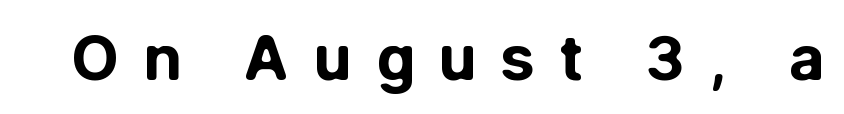
The image shows 62 px bold sans-serif type, upright; set unusually wide letter spacing (+0.38 em), not underlined; low stroke contrast and a medium x-height.
